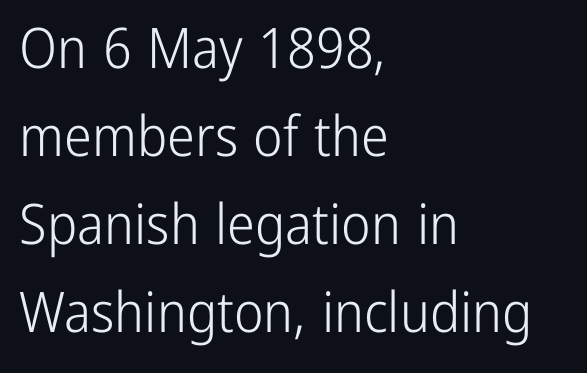
A typesetter would call this zero additional tracking. Nothing sits at the stroke ends, so this counts as sans-serif. This block has exactly the height ordinary leading produces. Spacing verdict: proportional, widths tailored to each character.
